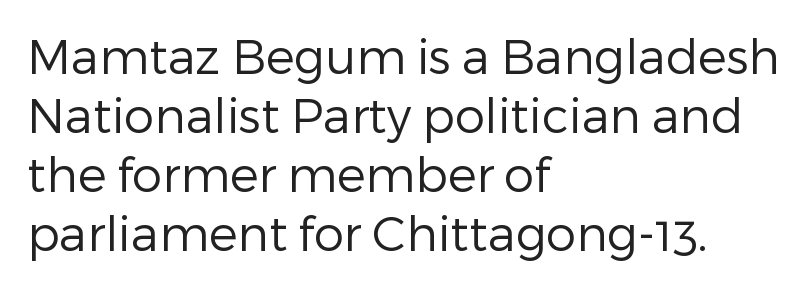
{"serif": "no", "italic": "no", "bold": "no", "weight": "regular", "width": "normal", "stroke_contrast": "low", "x_height": "medium", "monospaced": "no", "underline": "no", "align": "left", "line_spacing_ratio": 1.23, "letter_spacing": "normal", "letter_spacing_em": 0.0, "glyph_px": 48}
